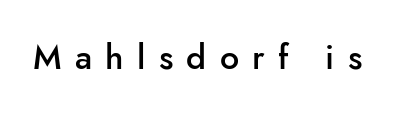
Q: Is the text bold? A: Semi-bold.
Q: Is the text italic (slanted)? A: No, it is upright.
Q: Is the typeface a serif or a sans-serif typeface? A: Sans-serif.
Q: Is the text underlined? A: No.
Q: Is the spacing between letters normal or unusually wide? A: Unusually wide.
Q: Width (condensed, normal, or wide)? A: Normal.
Q: Stroke contrast? A: Low.
Q: x-height? A: Small.
Q: Monospaced? A: No.
